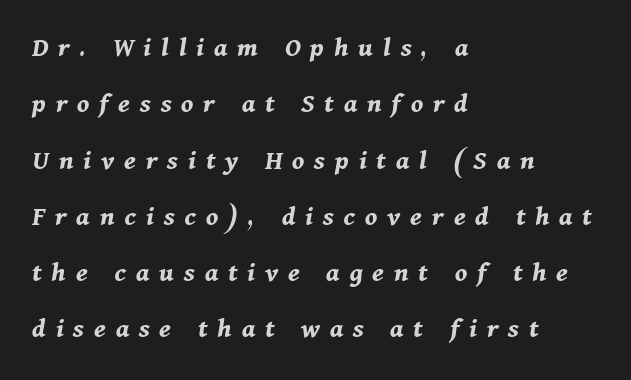
The image shows 29 px bold type, italic (leaning right); set left-aligned, loose line spacing (1.94x), unusually wide letter spacing (+0.34 em), not underlined; medium stroke contrast and a medium x-height.
